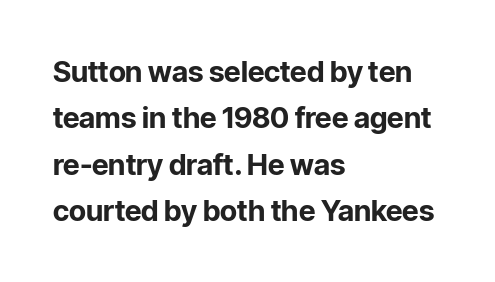
Q: Is the text bold? A: Yes.
Q: Is the text italic (slanted)? A: No, it is upright.
Q: Is the typeface a serif or a sans-serif typeface? A: Sans-serif.
Q: Is the text underlined? A: No.
Q: How is the paragraph aligned? A: Left-aligned.
Q: Is the spacing between letters normal or unusually wide? A: Normal.
Q: Is the spacing between lines tight, normal or loose? A: Normal.
Q: Width (condensed, normal, or wide)? A: Normal.
Q: Stroke contrast? A: Low.
Q: x-height? A: Medium.
Q: Monospaced? A: No.
